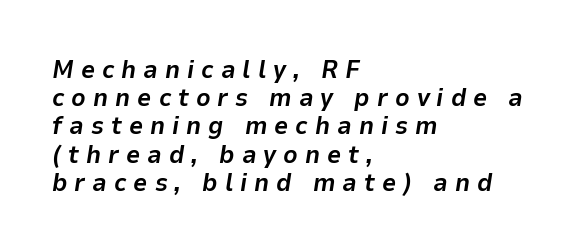
{"italic": "yes", "lean": "right", "slant_degrees": 9, "bold": "yes", "underline": "no", "align": "left", "line_spacing": "tight", "line_spacing_ratio": 1.13, "letter_spacing": "wide", "letter_spacing_em": 0.28, "glyph_px": 25}
